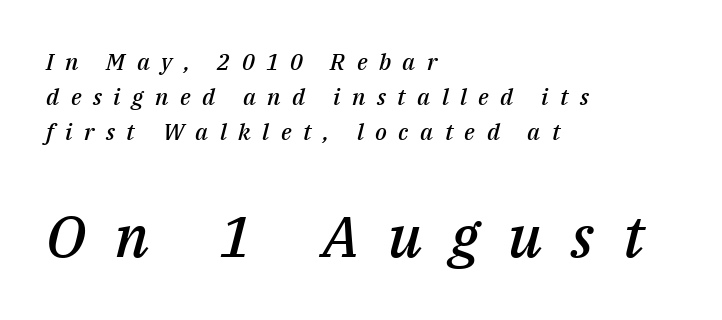
Q: Is the text bold? A: Semi-bold.
Q: Is the text italic (slanted)? A: Yes, it leans right by about 14 degrees.
Q: Is the text underlined? A: No.
Q: How is the paragraph aligned? A: Left-aligned.
Q: Is the spacing between letters normal or unusually wide? A: Unusually wide.
Q: Is the spacing between lines tight, normal or loose? A: Normal.
Q: Which block of text is set in a larger size, the first (top) or the second (bottom)? A: The second (bottom) one.
Q: Width (condensed, normal, or wide)? A: Normal.
Q: Stroke contrast? A: Medium.
Q: x-height? A: Medium.
Q: Monospaced? A: No.
